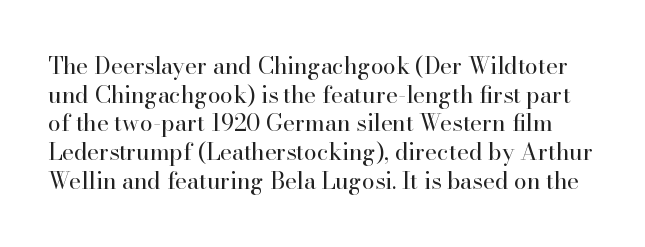
{"italic": "no", "bold": "no", "underline": "no", "line_spacing": "normal", "line_spacing_ratio": 1.25, "letter_spacing": "normal", "letter_spacing_em": 0.0, "glyph_px": 23}
